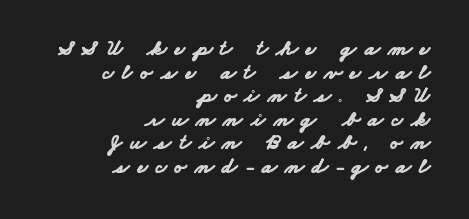
Q: Is the text bold? A: Yes.
Q: Is the text underlined? A: No.
Q: How is the paragraph aligned? A: Right-aligned.
Q: Is the spacing between letters normal or unusually wide? A: Unusually wide.
Q: Is the spacing between lines tight, normal or loose? A: Tight.
